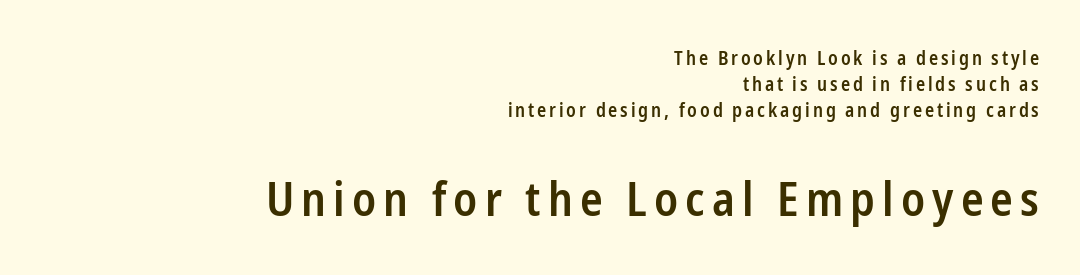
The image shows 47 px semibold, condensed sans-serif type, upright; set right-aligned, normal line spacing (1.38x), not underlined; the second (bottom) block is 2.47x larger; low stroke contrast and a medium x-height.
